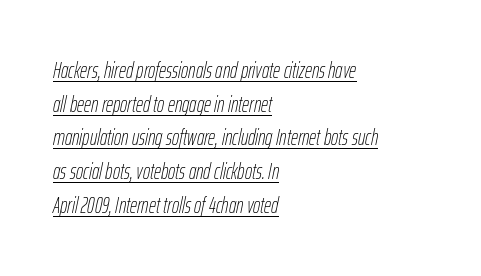
{"italic": "yes", "lean": "right", "slant_degrees": 12, "bold": "no", "underline": "yes", "align": "left", "line_spacing": "normal", "line_spacing_ratio": 1.53, "letter_spacing": "normal", "letter_spacing_em": 0.0, "glyph_px": 22}
